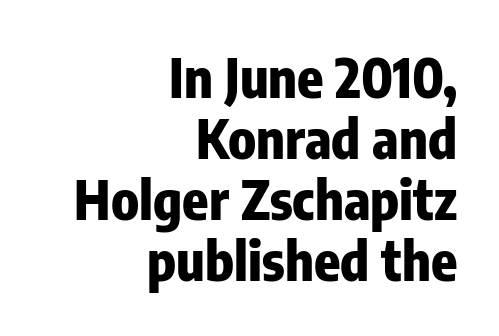
Visually the block forms a straight wall on the right and a jagged coastline on the left. Any mark beneath the type? The region is blank. Heavy-handed strokes throughout: this text is bold. Is this a sans? Yes — the strokes have no serifs.
